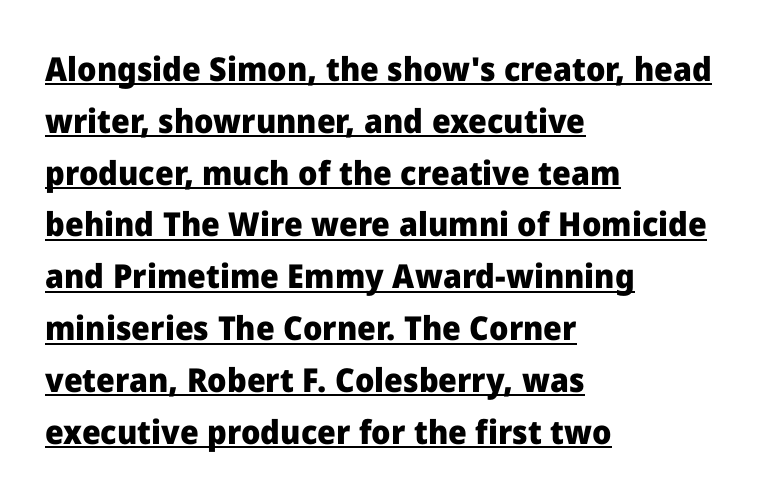
The image shows 33 px heavy sans-serif type, upright; set left-aligned, normal line spacing (1.57x), normal letter spacing, underlined; low stroke contrast and a medium x-height.
